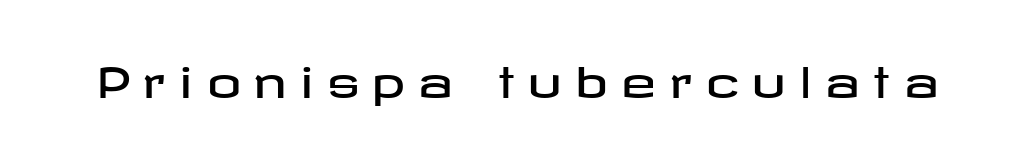
{"serif": "no", "italic": "no", "width": "wide", "stroke_contrast": "low", "x_height": "medium", "underline": "no", "letter_spacing": "wide", "letter_spacing_em": 0.32, "glyph_px": 42}
